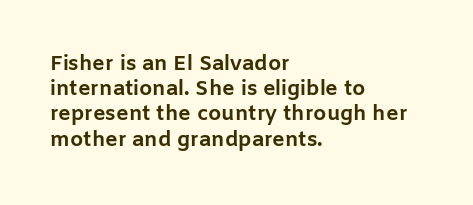
Q: Is the text bold? A: Yes.
Q: Is the text italic (slanted)? A: No, it is upright.
Q: Is the text underlined? A: No.
Q: How is the paragraph aligned? A: Left-aligned.
Q: Is the spacing between letters normal or unusually wide? A: Normal.
